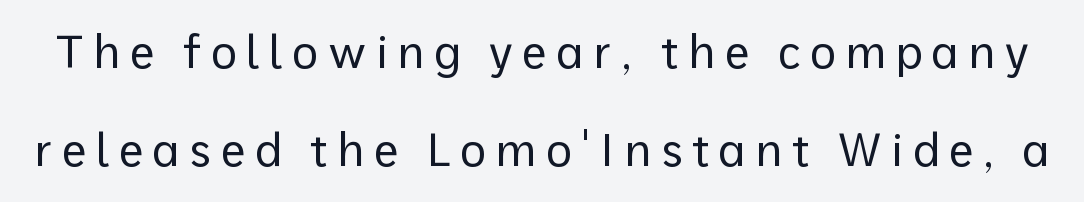
The rendering inserts visible extra space after every character. Quick note: interline space is abundant. Proportional: the letters do not fall into vertical columns. Ink coverage per letter is moderate at most.
